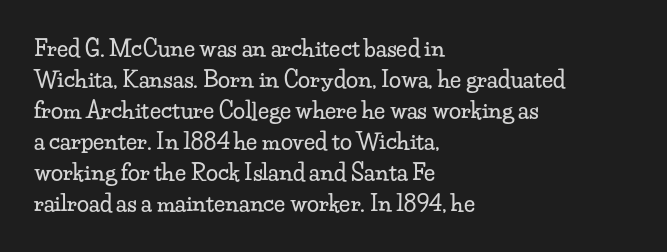
Q: Is the text italic (slanted)? A: No, it is upright.
Q: Is the text underlined? A: No.
Q: How is the paragraph aligned? A: Left-aligned.
Q: Is the spacing between letters normal or unusually wide? A: Normal.
Q: Is the spacing between lines tight, normal or loose? A: Normal.
